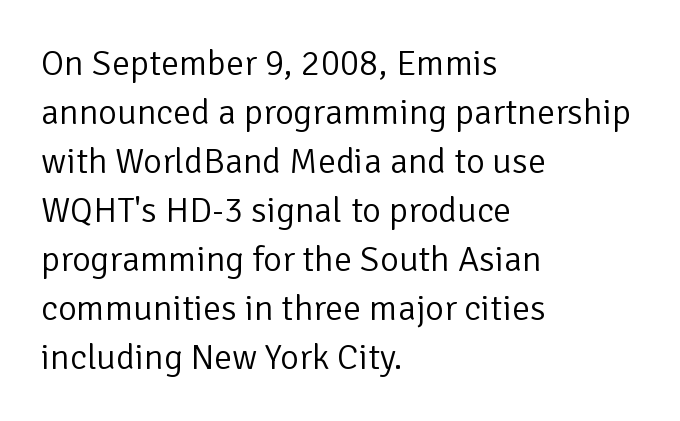
The image shows 36 px light sans-serif type, upright; set left-aligned, normal line spacing (1.36x), normal letter spacing, not underlined; low stroke contrast and a medium x-height.
